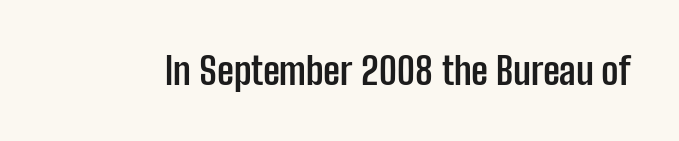
A typesetter would call this proportional, since set widths differ per character. Set as a true bold cut, around the 700 mark. Typographically, this falls in the sans-serif category. Italic: no, the glyphs are upright roman.
